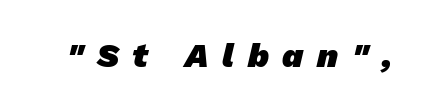
Q: Is the text bold? A: Yes.
Q: Is the typeface a serif or a sans-serif typeface? A: Sans-serif.
Q: Is the text underlined? A: No.
Q: Is the spacing between letters normal or unusually wide? A: Unusually wide.
Q: Width (condensed, normal, or wide)? A: Normal.
Q: Stroke contrast? A: Low.
Q: x-height? A: Medium.
Q: Monospaced? A: No.
